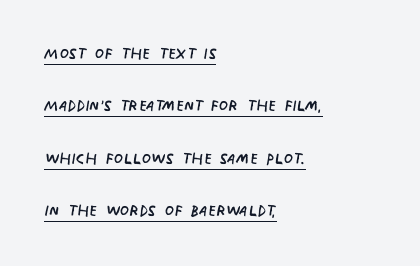
Q: Is the text bold? A: No.
Q: Is the text underlined? A: Yes.
Q: How is the paragraph aligned? A: Left-aligned.
Q: Is the spacing between letters normal or unusually wide? A: Normal.
Q: Is the spacing between lines tight, normal or loose? A: Loose.
